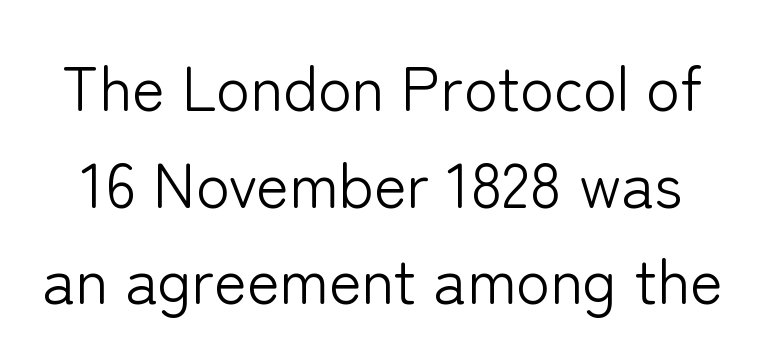
The glyphs in this specimen are sans serif. Observe the ordinary spacing: letters are neighbours, not strangers. Think standard paragraph weight, or any step lighter than that. Spacing verdict: proportional, widths tailored to each character. Vertically, the passage feels balanced, rows spaced as you'd expect.
